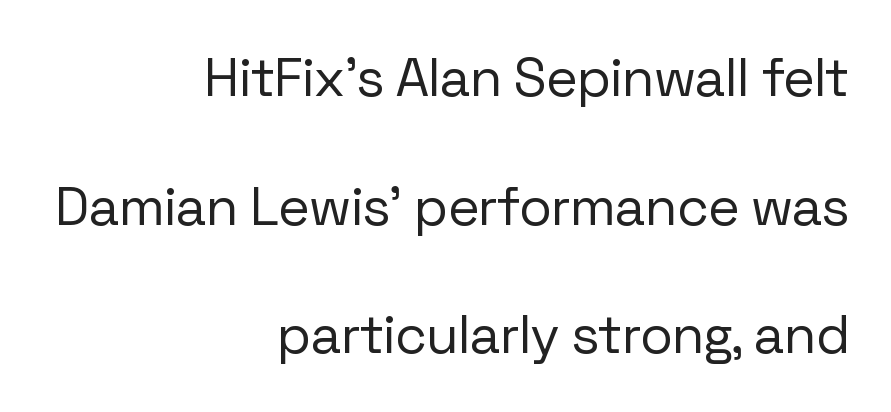
The lines in this sample share a right terminus and differ only in where they begin. Does the leading feel generous? Absolutely, it's lavish. Here the glyphs are tracked normally, forming tight word shapes. No italicization has been applied; the sample stays upright. Letterform terminals end flat and unadorned throughout the passage.
